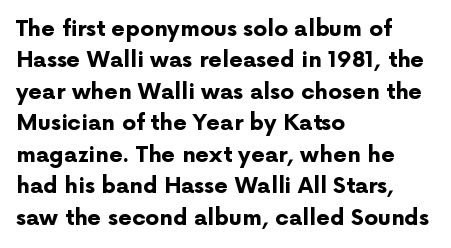
The vertical gap from one line to the next is medium. Bold? Absolutely — the strokes are thick and heavy. Plain, unruled lines of type. The ragged edge is on the right, which tells us the setting is flush left.
